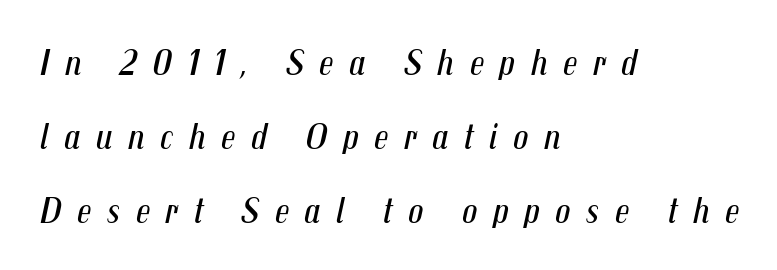
The image shows 38 px regular-weight, condensed type, italic (leaning right); set left-aligned, loose line spacing (1.95x), unusually wide letter spacing (+0.4 em), not underlined; medium stroke contrast and a medium x-height.
